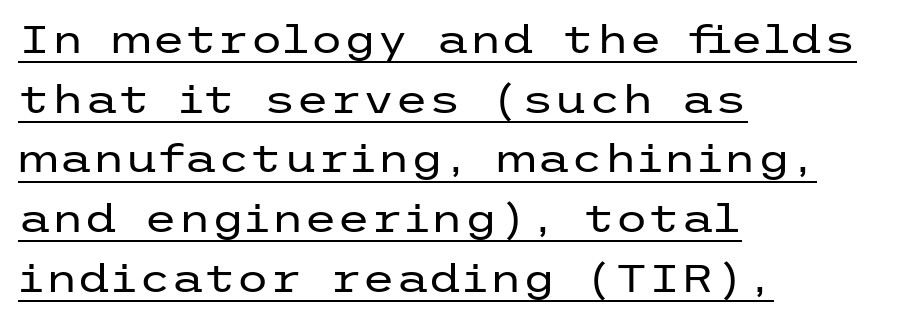
The image shows 38 px regular-weight, wide sans-serif type, upright; set left-aligned, normal line spacing (1.57x), normal letter spacing, underlined; low stroke contrast and a medium x-height.
